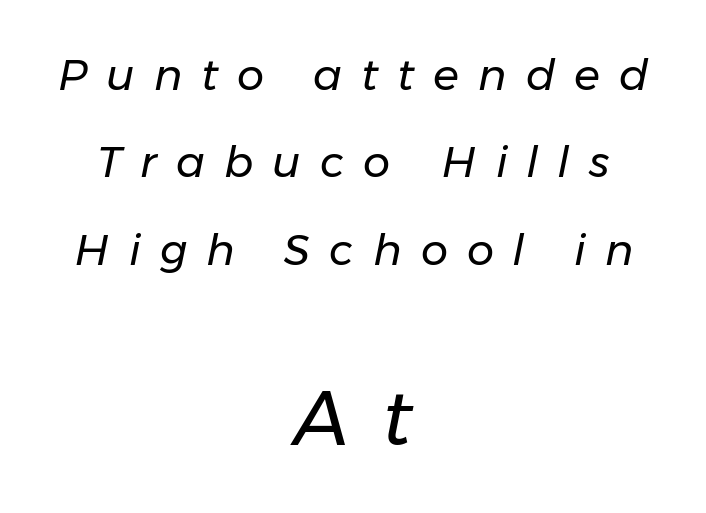
The image shows 76 px regular-weight type, italic (leaning right); set centered, loose line spacing (2.03x), unusually wide letter spacing (+0.44 em), not underlined; the second (bottom) block is 1.77x larger; low stroke contrast and a medium x-height.
